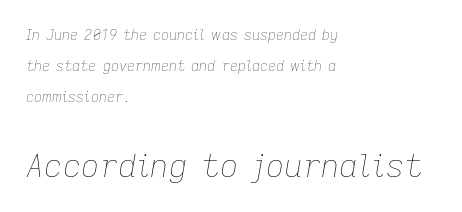
{"italic": "yes", "lean": "right", "slant_degrees": 9, "bold": "no", "weight": "thin", "width": "normal", "stroke_contrast": "low", "x_height": "medium", "monospaced": "no", "underline": "no", "align": "left", "line_spacing": "loose", "line_spacing_ratio": 2.22, "letter_spacing": "normal", "letter_spacing_em": 0.0, "larger_block": "second", "size_ratio": 2.29, "glyph_px": 32}
